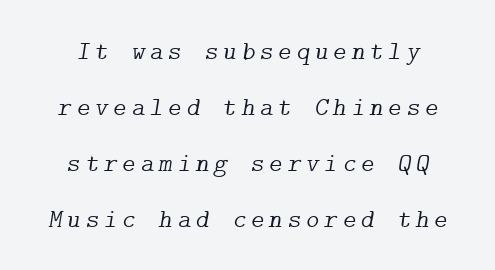
A typesetter would mark this as italic. Descenders are the only things crossing below the line. A typesetter would call this leading open, well beyond the default. Bold? No — there's no thickening of the strokes.
